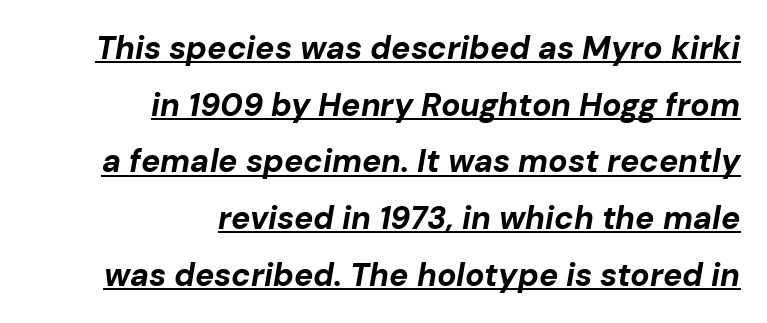
The image shows 32 px bold type, italic (leaning right); set right-aligned, line spacing 1.77x, normal letter spacing, underlined; low stroke contrast and a medium x-height.
